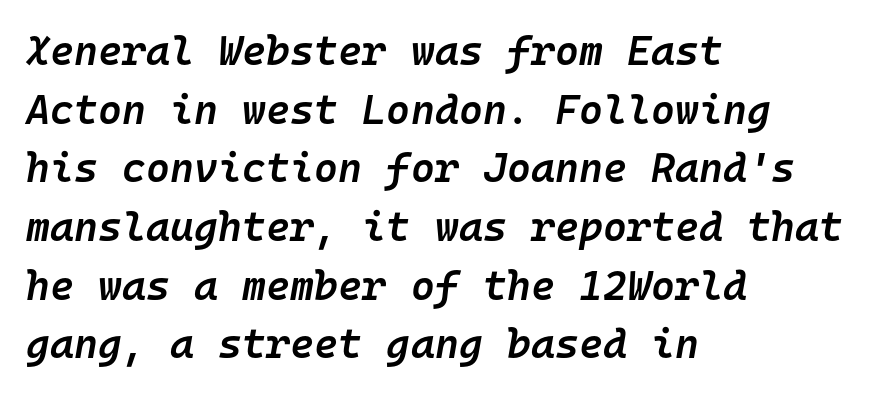
{"italic": "yes", "lean": "right", "slant_degrees": 10, "bold": "semi", "weight": "semibold", "width": "normal", "stroke_contrast": "low", "x_height": "medium", "monospaced": "yes", "underline": "no", "align": "left", "line_spacing": "normal", "line_spacing_ratio": 1.43, "letter_spacing": "normal", "letter_spacing_em": 0.0, "glyph_px": 41}
